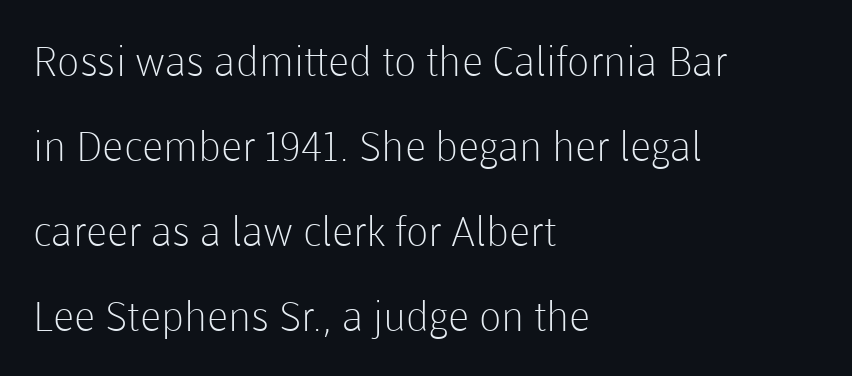
Q: Is the text bold? A: No.
Q: Is the text italic (slanted)? A: No, it is upright.
Q: Is the typeface a serif or a sans-serif typeface? A: Sans-serif.
Q: Is the text underlined? A: No.
Q: How is the paragraph aligned? A: Left-aligned.
Q: Is the spacing between letters normal or unusually wide? A: Normal.
Q: Is the spacing between lines tight, normal or loose? A: Loose.
Q: Width (condensed, normal, or wide)? A: Normal.
Q: Stroke contrast? A: Low.
Q: x-height? A: Medium.
Q: Monospaced? A: No.
